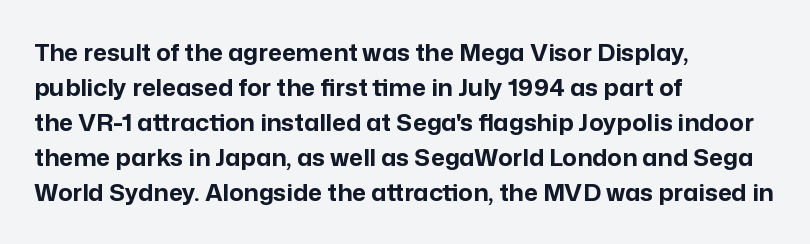
{"italic": "no", "bold": "yes", "underline": "no", "align": "left", "line_spacing": "normal", "line_spacing_ratio": 1.46, "letter_spacing": "normal", "letter_spacing_em": 0.0, "glyph_px": 24}
